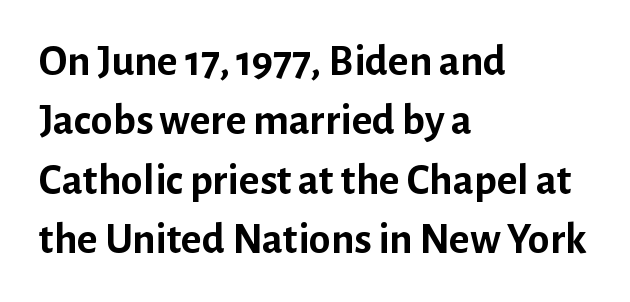
{"serif": "no", "italic": "no", "bold": "yes", "weight": "semibold", "width": "normal", "stroke_contrast": "low", "x_height": "medium", "monospaced": "no", "underline": "no", "align": "left", "line_spacing": "normal", "line_spacing_ratio": 1.35, "letter_spacing": "normal", "letter_spacing_em": 0.0, "glyph_px": 44}
